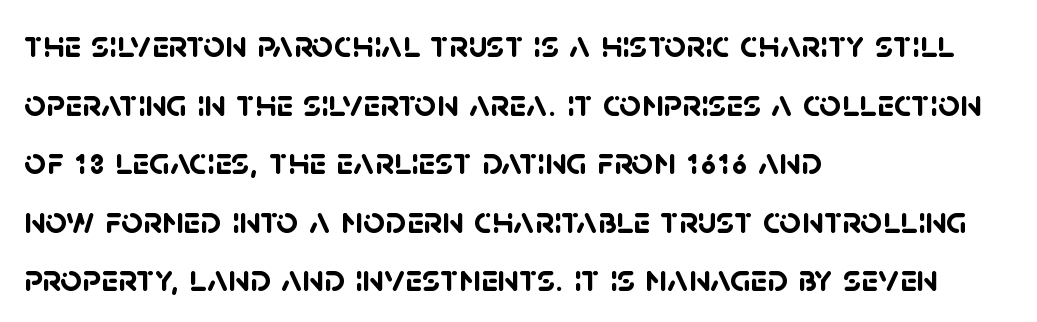
{"serif": "no", "bold": "yes", "weight": "semibold", "width": "normal", "stroke_contrast": "low", "x_height": "large", "monospaced": "no", "underline": "no", "align": "left", "line_spacing": "normal", "line_spacing_ratio": 1.54, "letter_spacing": "normal", "letter_spacing_em": 0.0, "glyph_px": 38}
